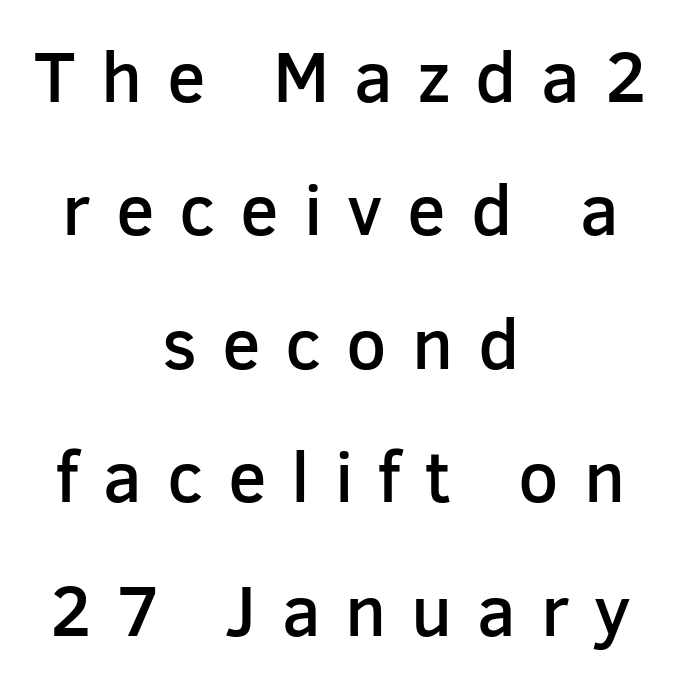
Students, note that the glyphs here are deliberately spaced far apart. On the weight axis this lands at semibold, roughly 600. Style check: upright. Varying glyph widths throughout — classic text-font behaviour. The setting favours the middle, as headings and verse often do.
